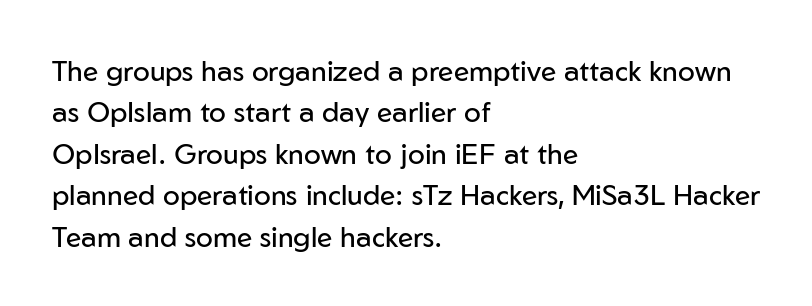
Q: Is the text bold? A: No.
Q: Is the text italic (slanted)? A: No, it is upright.
Q: Is the typeface a serif or a sans-serif typeface? A: Sans-serif.
Q: Is the text underlined? A: No.
Q: How is the paragraph aligned? A: Left-aligned.
Q: Is the spacing between letters normal or unusually wide? A: Normal.
Q: Is the spacing between lines tight, normal or loose? A: Normal.
Q: Width (condensed, normal, or wide)? A: Normal.
Q: Stroke contrast? A: Low.
Q: x-height? A: Medium.
Q: Monospaced? A: No.
